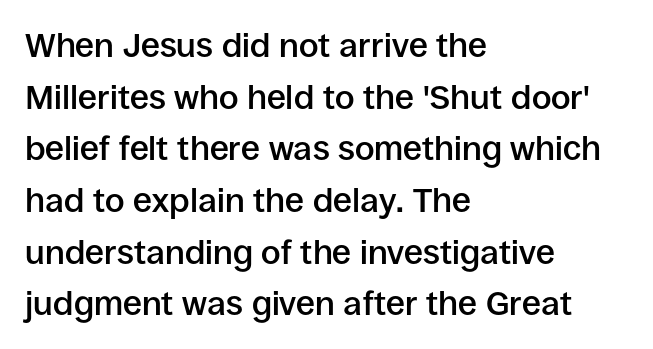
The typeface chosen for these lines omits serifs. Decoration check: the copy has no underline. Whoever set this chose a conventional vertical rhythm. A student would call this left alignment; a typographer would say flush left, rag right. No italicization has been applied; the sample stays upright. The face used here is proportionally spaced, like ordinary book or web type.
